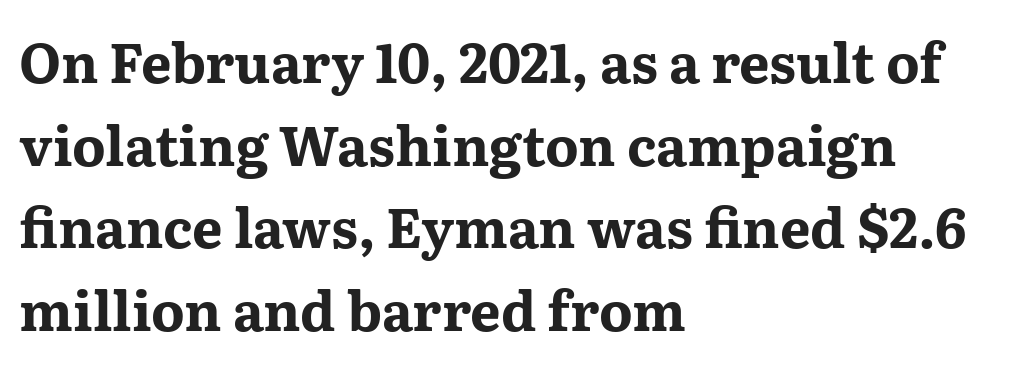
Each letter keeps its own natural width here, so spacing adapts to shape. This sample is left-justified, so line endings fall wherever the words run out. Glance below the letters and you will spot only blank space. Nobody touched the tracking dial on this one. These lines carry a lot of weight — the face is fully bold.
